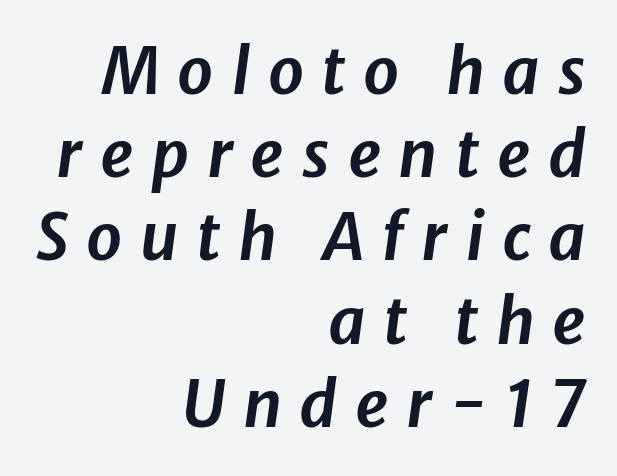
The zone under the glyphs is completely vacant. The passage shown is typed in a proportional face where columns would drift. The ragged edge is on the left, which tells us the setting is flush right. Words appear elongated and porous because spacing is wide.
